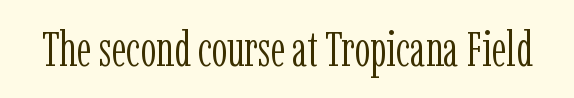
{"serif": "yes", "italic": "no", "bold": "no", "weight": "light", "width": "condensed", "stroke_contrast": "low", "x_height": "medium", "monospaced": "no", "underline": "no", "letter_spacing": "normal", "letter_spacing_em": 0.0, "glyph_px": 49}
